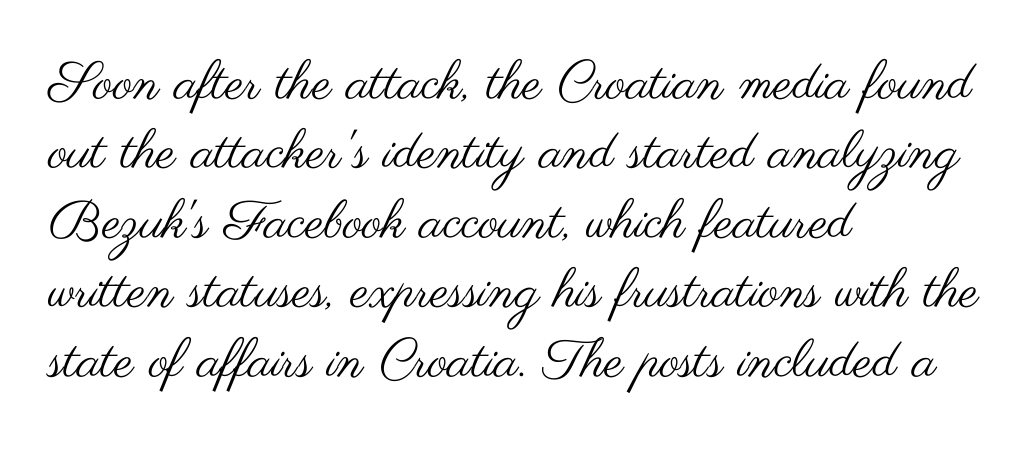
Q: Is the text bold? A: No.
Q: Is the text italic (slanted)? A: Yes.
Q: Is the typeface a serif or a sans-serif typeface? A: Sans-serif.
Q: Is the text underlined? A: No.
Q: How is the paragraph aligned? A: Left-aligned.
Q: Is the spacing between letters normal or unusually wide? A: Normal.
Q: Is the spacing between lines tight, normal or loose? A: Normal.
Q: Width (condensed, normal, or wide)? A: Wide.
Q: Stroke contrast? A: Medium.
Q: x-height? A: Small.
Q: Monospaced? A: No.
